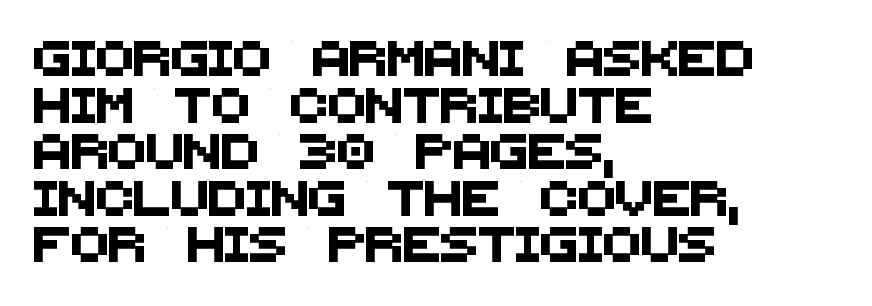
Q: Is the typeface a serif or a sans-serif typeface? A: Sans-serif.
Q: Is the text underlined? A: No.
Q: How is the paragraph aligned? A: Left-aligned.
Q: Is the spacing between letters normal or unusually wide? A: Normal.
Q: Is the spacing between lines tight, normal or loose? A: Normal.
Q: Width (condensed, normal, or wide)? A: Normal.
Q: Stroke contrast? A: Medium.
Q: x-height? A: Large.
Q: Monospaced? A: No.
